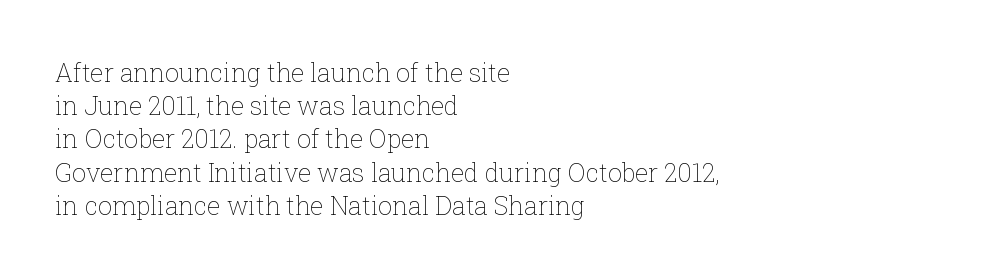
Q: Is the text bold? A: No.
Q: Is the text italic (slanted)? A: No, it is upright.
Q: Is the text underlined? A: No.
Q: How is the paragraph aligned? A: Left-aligned.
Q: Is the spacing between letters normal or unusually wide? A: Normal.
Q: Is the spacing between lines tight, normal or loose? A: Normal.
